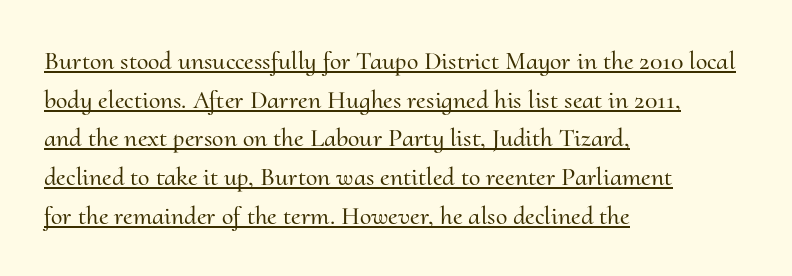
This sample carries an underscore along the baseline area. The passage shown stacks its lines at a standard gap. Here the glyphs are tracked normally, forming tight word shapes. The lines in this sample share a left origin and differ only in where they stop. The letters stand upright; this is a roman face.
